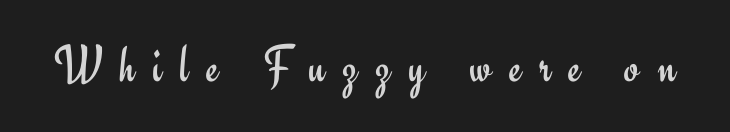
The strokes carry an ordinary text weight at most. The gaps between neighbouring characters are conspicuously large. Has an underline been added? It has not. Proportional: the letters do not fall into vertical columns. To sum up the face: it is a sans, with no serifs.
